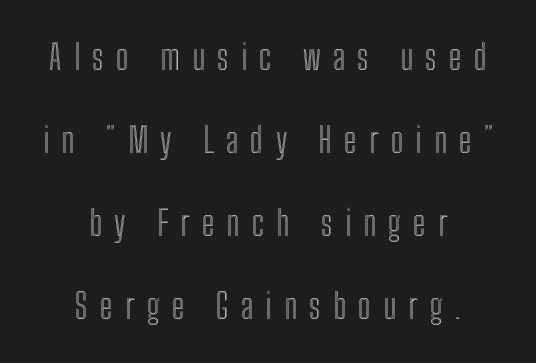
The image shows 34 px condensed type, upright; set centered, loose line spacing (2.44x), unusually wide letter spacing (+0.36 em), not underlined; a medium x-height.
